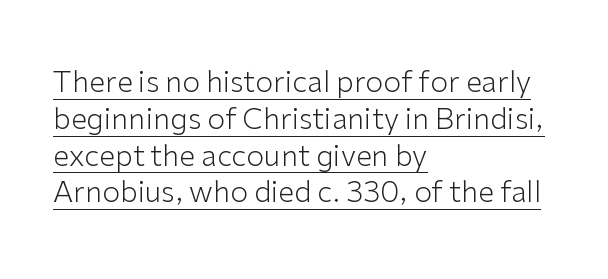
Quick note: not italic, upright. A normal amount of white space separates one row of letters from the next. Type style note: lacks serifs. The face looks like a standard text weight, possibly lighter. Caption: multi-line text, flush left, ragged right. Character widths vary here, with narrow letters taking less room than wide ones.
